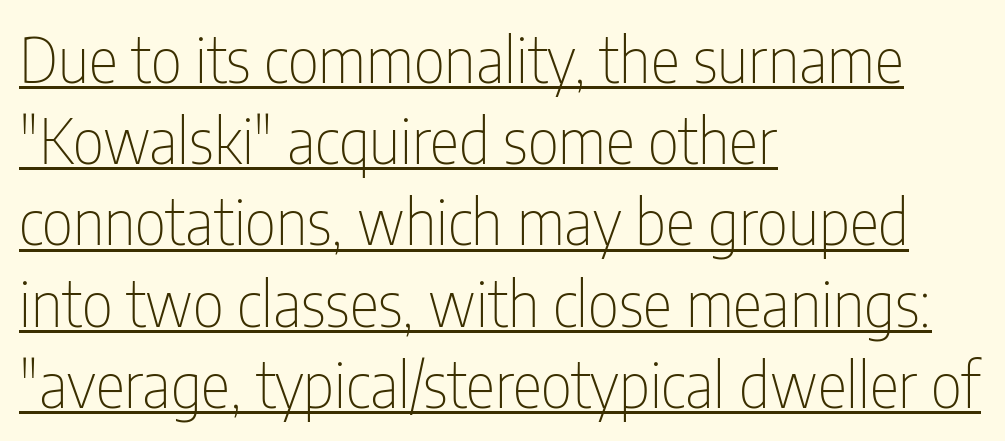
The image shows 62 px thin, condensed sans-serif type, upright; set left-aligned, normal line spacing (1.31x), normal letter spacing, underlined; low stroke contrast and a medium x-height.
